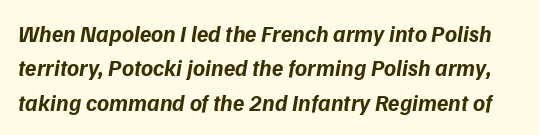
The image shows 23 px bold type, italic (leaning right); set normal line spacing (1.5x), normal letter spacing, not underlined.
